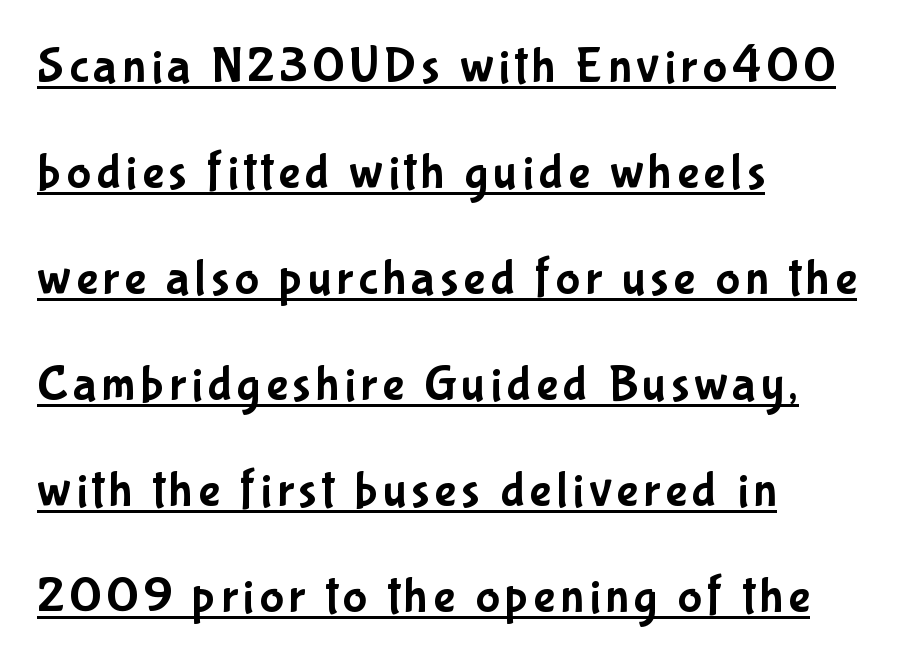
Leftover space on each line is placed entirely after the last word. Type style note: lacks serifs. In terms of leading, this rendering errs on the spacious side. The passage shown is underscored from start to finish. The passage shown is typed in a proportional face where columns would drift.
